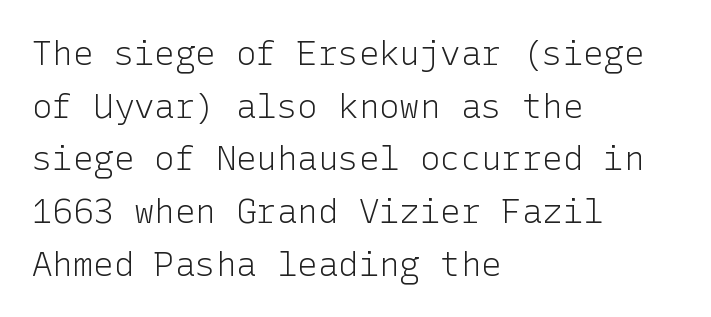
The typography opts for an upright posture over an oblique one. Tracking here is standard; glyphs follow each other at the usual distance. Just letters on the line, the space beneath them empty. All the whitespace from short lines collects on the right. Horizontal bands of white between lines are of average thickness. The glyphs in this specimen are sans serif.
